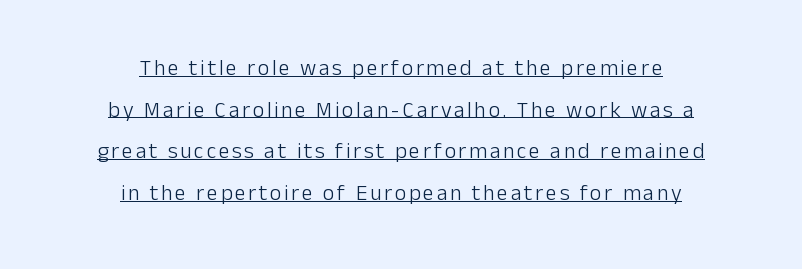
Q: Is the text bold? A: No.
Q: Is the text italic (slanted)? A: No, it is upright.
Q: Is the text underlined? A: Yes.
Q: How is the paragraph aligned? A: Centered.
